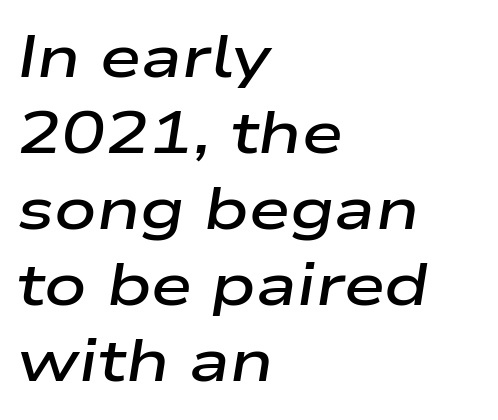
The image shows 59 px semibold, wide type, italic (leaning right); set left-aligned, normal line spacing (1.29x), normal letter spacing, not underlined; low stroke contrast and a medium x-height.
